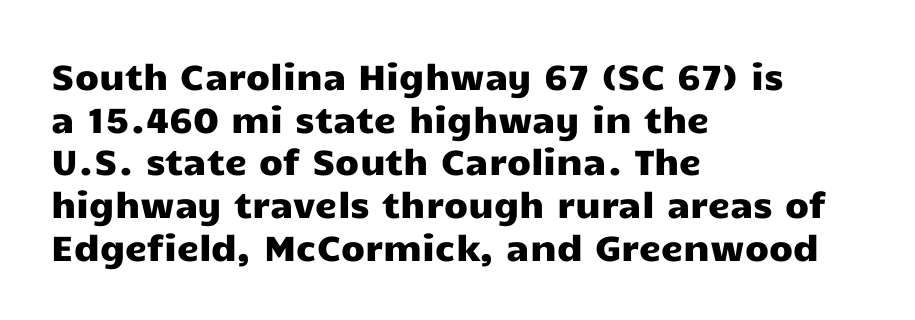
Compared with typical body copy, the letter spacing here is the same. Leftover space on each line is placed entirely after the last word. Type style note: lacks serifs. The foot of each line stays bare and open. It's the straight-up-and-down kind of type. Looks like regular typesetting: each glyph gets only the width it needs.
